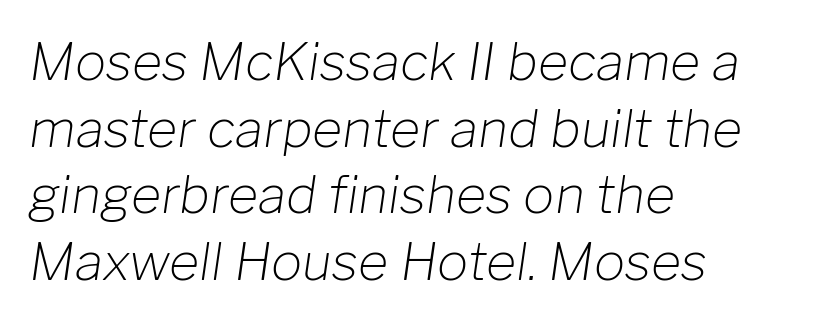
Q: Is the text bold? A: No.
Q: Is the text italic (slanted)? A: Yes, it leans right by about 8 degrees.
Q: Is the text underlined? A: No.
Q: How is the paragraph aligned? A: Left-aligned.
Q: Is the spacing between letters normal or unusually wide? A: Normal.
Q: Is the spacing between lines tight, normal or loose? A: Normal.
Q: Width (condensed, normal, or wide)? A: Normal.
Q: Stroke contrast? A: Low.
Q: x-height? A: Medium.
Q: Monospaced? A: No.
